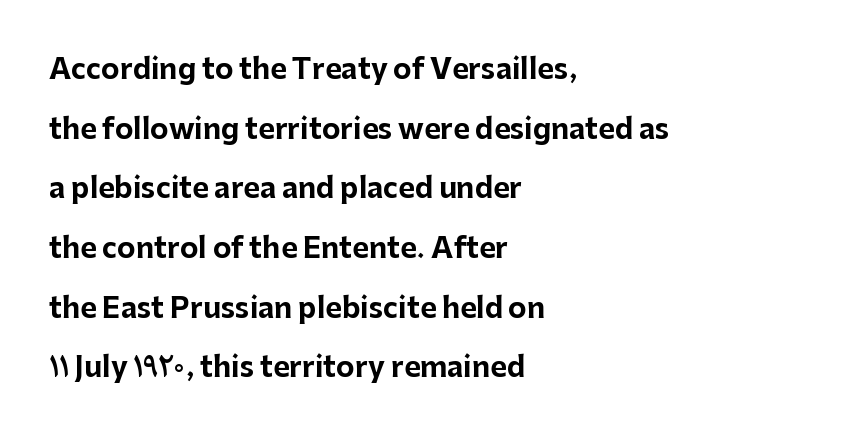
{"serif": "no", "italic": "no", "bold": "yes", "weight": "bold", "width": "normal", "stroke_contrast": "low", "x_height": "medium", "monospaced": "no", "underline": "no", "align": "left", "line_spacing": "loose", "line_spacing_ratio": 2.13, "letter_spacing": "normal", "letter_spacing_em": 0.0, "glyph_px": 28}
